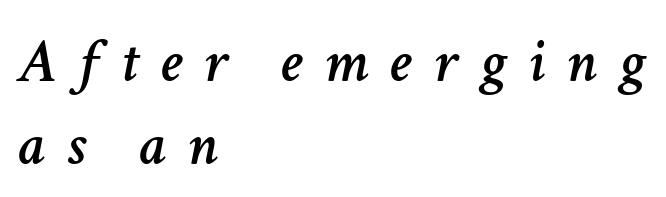
Q: Is the text italic (slanted)? A: Yes, it leans right by about 11 degrees.
Q: Is the text underlined? A: No.
Q: How is the paragraph aligned? A: Left-aligned.
Q: Is the spacing between letters normal or unusually wide? A: Unusually wide.
Q: Is the spacing between lines tight, normal or loose? A: Normal.
Q: Width (condensed, normal, or wide)? A: Normal.
Q: Stroke contrast? A: Low.
Q: x-height? A: Medium.
Q: Monospaced? A: No.
